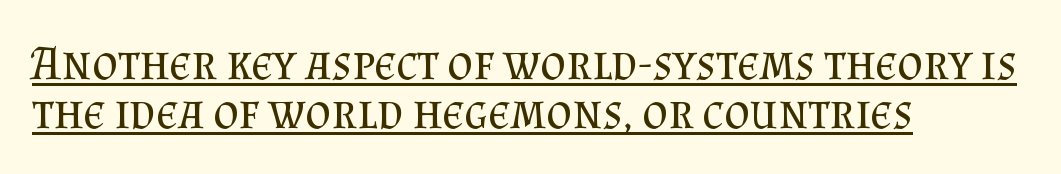
Like a heading marked for emphasis, these lines bear an underscore. The glyphs in this specimen are seriffed. Successive baselines arrive quickly, one right under another. Upright lettering throughout. The cut favours lightness, reaching ordinary text weight at its darkest.
